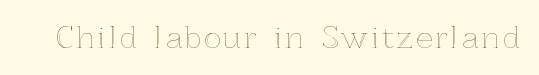
Underline: absent. Nope, not italic — everything's standing straight. Is this a fixed-width face? No — the glyphs have proportional, varying widths.
